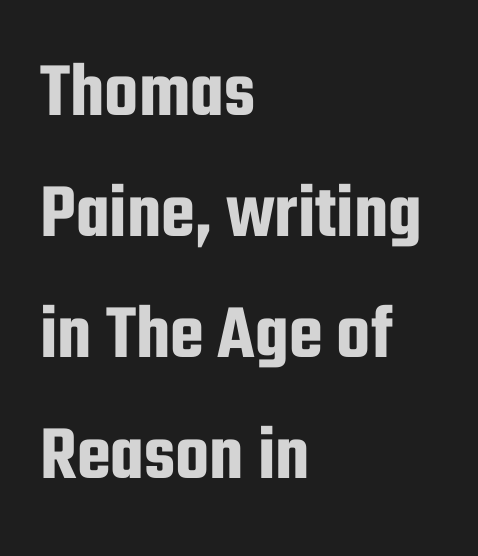
Between one letter and the next there's only the usual sliver of space. The letters stand straight up with perfectly vertical stems. Descenders hang freely into open space. Every row of glyphs begins at an identical x-position on the left. The passage shown stacks its lines at a standard gap. Nope, no serifs anywhere on these letters.
